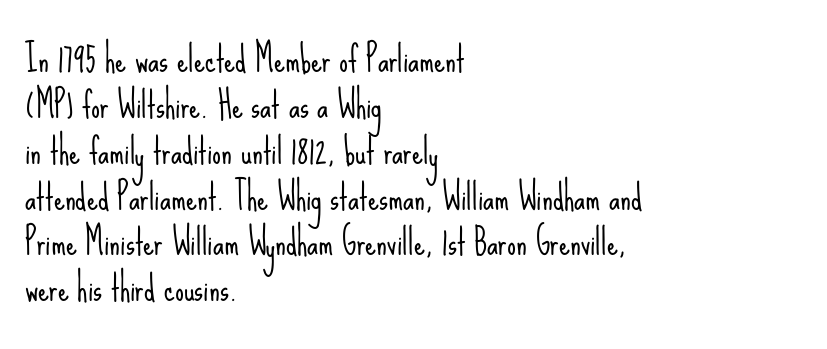
Q: Is the text bold? A: No.
Q: Is the text italic (slanted)? A: No, it is upright.
Q: Is the typeface a serif or a sans-serif typeface? A: Sans-serif.
Q: Is the text underlined? A: No.
Q: How is the paragraph aligned? A: Left-aligned.
Q: Is the spacing between letters normal or unusually wide? A: Normal.
Q: Is the spacing between lines tight, normal or loose? A: Normal.
Q: Width (condensed, normal, or wide)? A: Condensed.
Q: Stroke contrast? A: Low.
Q: x-height? A: Small.
Q: Monospaced? A: No.
